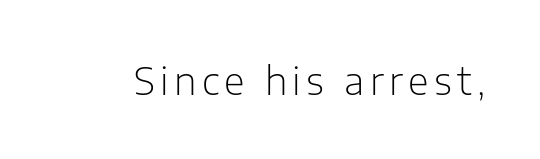
Q: Is the text bold? A: No.
Q: Is the text italic (slanted)? A: No, it is upright.
Q: Is the typeface a serif or a sans-serif typeface? A: Sans-serif.
Q: Is the text underlined? A: No.
Q: Width (condensed, normal, or wide)? A: Normal.
Q: Stroke contrast? A: Low.
Q: x-height? A: Medium.
Q: Monospaced? A: No.
